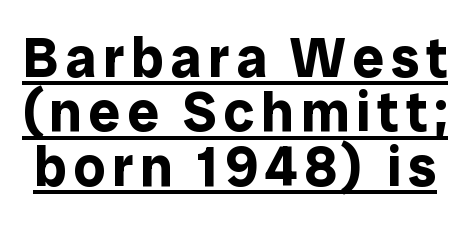
Q: Is the text bold? A: Yes.
Q: Is the text italic (slanted)? A: No, it is upright.
Q: Is the typeface a serif or a sans-serif typeface? A: Sans-serif.
Q: Is the text underlined? A: Yes.
Q: Is the spacing between lines tight, normal or loose? A: Tight.
Q: Width (condensed, normal, or wide)? A: Normal.
Q: Stroke contrast? A: Low.
Q: x-height? A: Medium.
Q: Monospaced? A: No.
